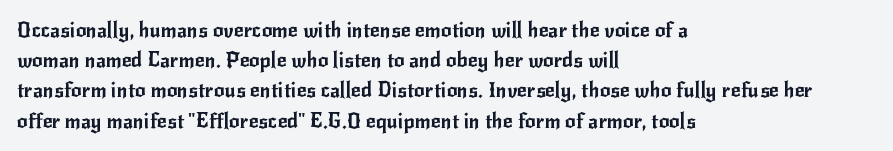
The image shows 21 px text type, upright; set left-aligned, normal line spacing (1.44x), normal letter spacing, not underlined.
